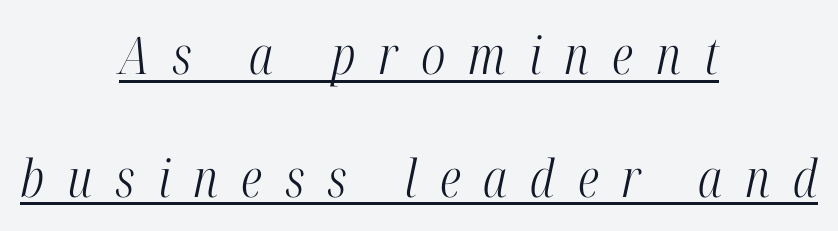
The image shows 52 px light, condensed serif type, italic (leaning right); set centered, loose line spacing (2.36x), unusually wide letter spacing (+0.44 em), underlined; high stroke contrast and a medium x-height.
